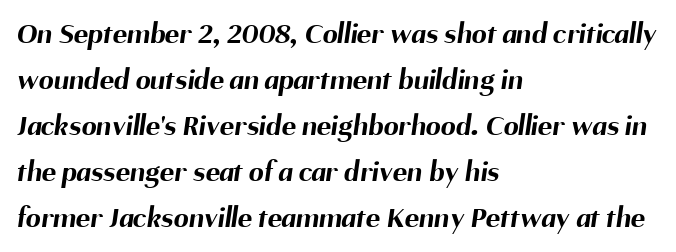
{"serif": "no", "bold": "yes", "weight": "bold", "width": "normal", "stroke_contrast": "medium", "x_height": "medium", "monospaced": "no", "underline": "no", "align": "left", "line_spacing": "normal", "line_spacing_ratio": 1.53, "letter_spacing": "normal", "letter_spacing_em": 0.0, "glyph_px": 30}
